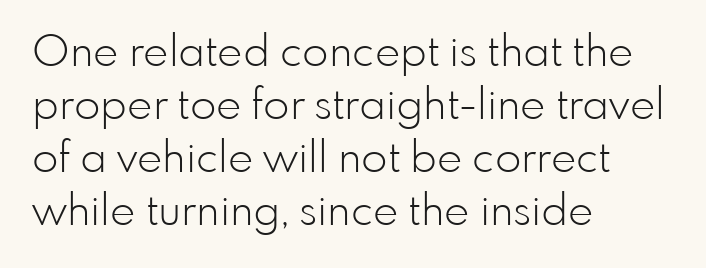
Check where the strokes stop: nothing finishes them off — pure sans. One-word summary of the alignment: left. Type without underlining. The letters stand upright; this is a roman face.
